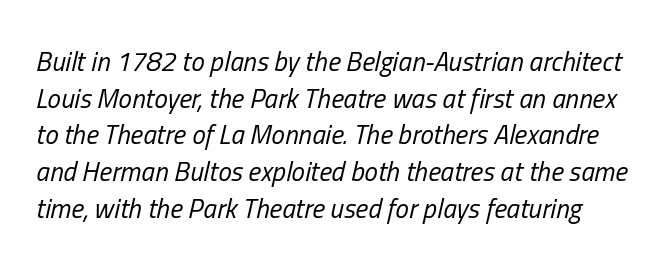
{"italic": "yes", "lean": "right", "slant_degrees": 13, "bold": "no", "underline": "no", "line_spacing": "normal", "line_spacing_ratio": 1.36, "letter_spacing": "normal", "letter_spacing_em": 0.0, "glyph_px": 27}
